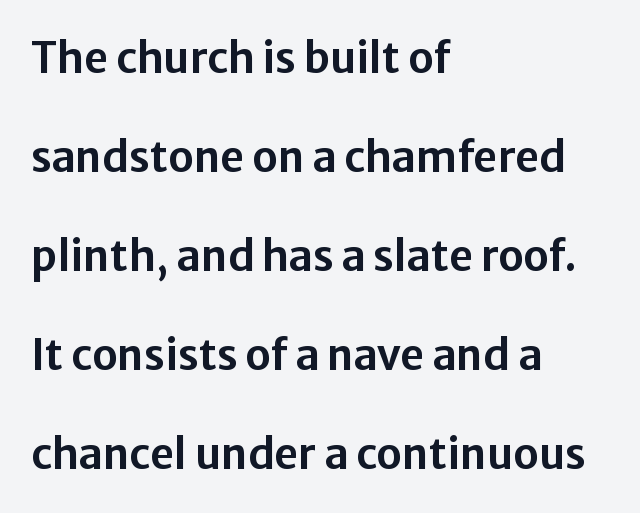
The image shows 42 px sans-serif type, upright; set left-aligned, loose line spacing (2.36x), normal letter spacing, not underlined; low stroke contrast and a medium x-height.
